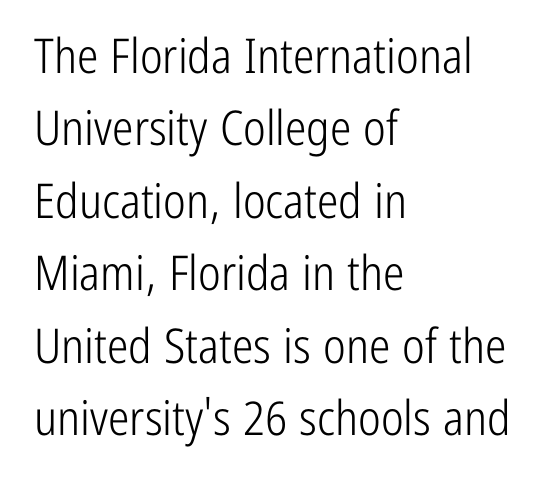
The image shows 48 px light, condensed sans-serif type, upright; set left-aligned, normal line spacing (1.51x), normal letter spacing, not underlined; low stroke contrast and a medium x-height.
